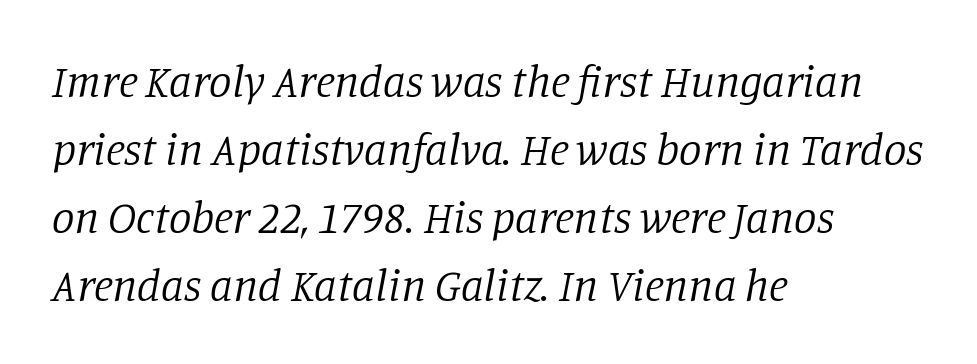
{"serif": "yes", "italic": "yes", "lean": "right", "slant_degrees": 11, "bold": "no", "weight": "regular", "width": "normal", "stroke_contrast": "low", "x_height": "large", "monospaced": "no", "underline": "no", "align": "left", "line_spacing": "normal", "line_spacing_ratio": 1.51, "letter_spacing": "normal", "letter_spacing_em": 0.0, "glyph_px": 45}
